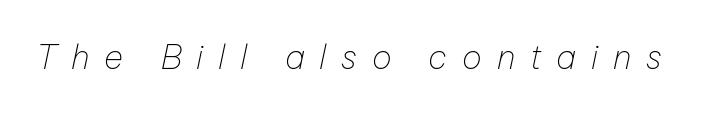
The image shows 33 px thin type, italic (leaning right); set unusually wide letter spacing (+0.45 em), not underlined; low stroke contrast and a medium x-height.
